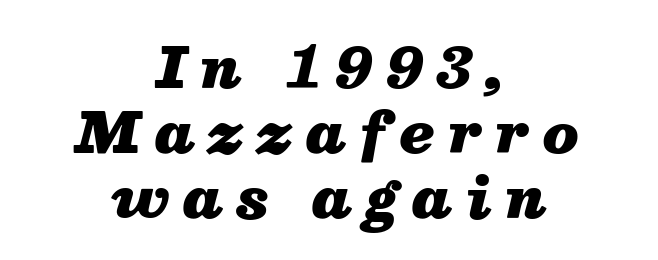
Line starts and ends both wander, symmetrically. The specimen reads as italic at a glance. Chunky letters — that's bold for sure. A typesetter would call this proportional, since set widths differ per character.
